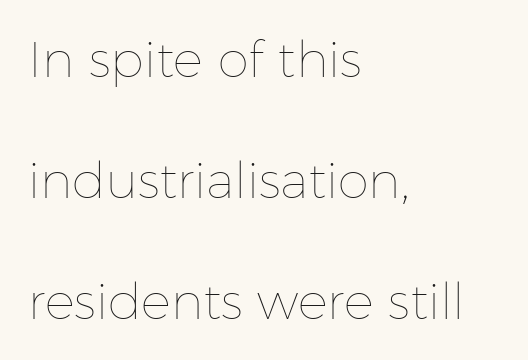
The image shows 50 px thin type, upright; set left-aligned, loose line spacing (2.42x), normal letter spacing, not underlined; low stroke contrast and a medium x-height.
